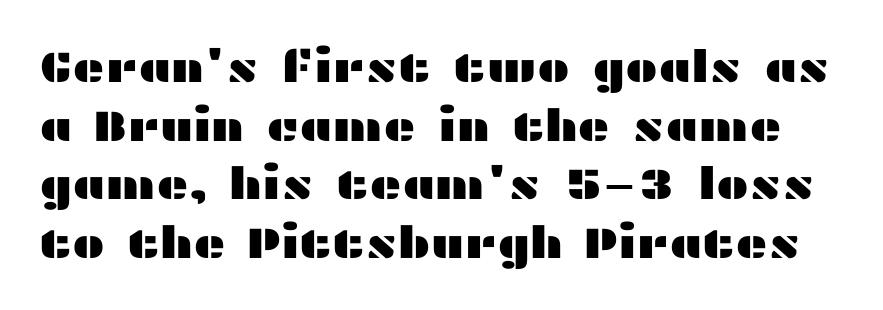
{"serif": "no", "italic": "no", "width": "wide", "stroke_contrast": "medium", "x_height": "medium", "monospaced": "no", "underline": "no", "line_spacing": "normal", "line_spacing_ratio": 1.33, "letter_spacing": "normal", "letter_spacing_em": 0.0, "glyph_px": 44}
